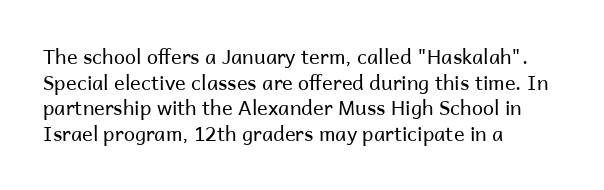
The image shows 20 px text type, upright; set left-aligned, normal line spacing (1.28x), normal letter spacing, not underlined.
